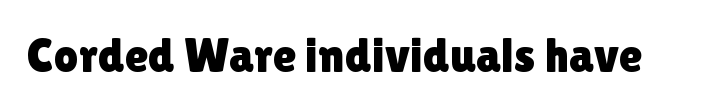
The image shows 48 px sans-serif type, upright; set normal letter spacing, not underlined; low stroke contrast and a medium x-height.
